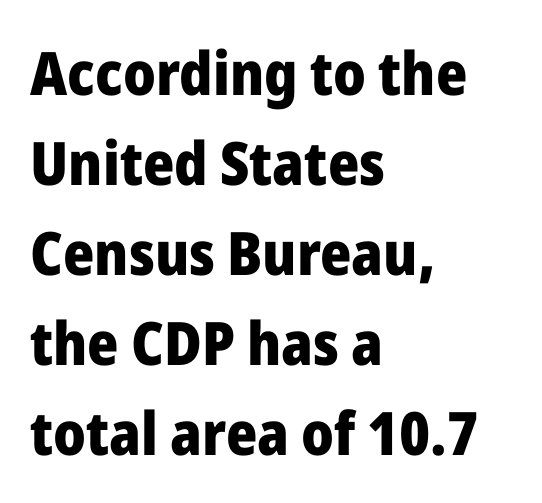
The image shows 60 px heavy sans-serif type, upright; set left-aligned, normal line spacing (1.5x), normal letter spacing, not underlined; low stroke contrast and a medium x-height.
